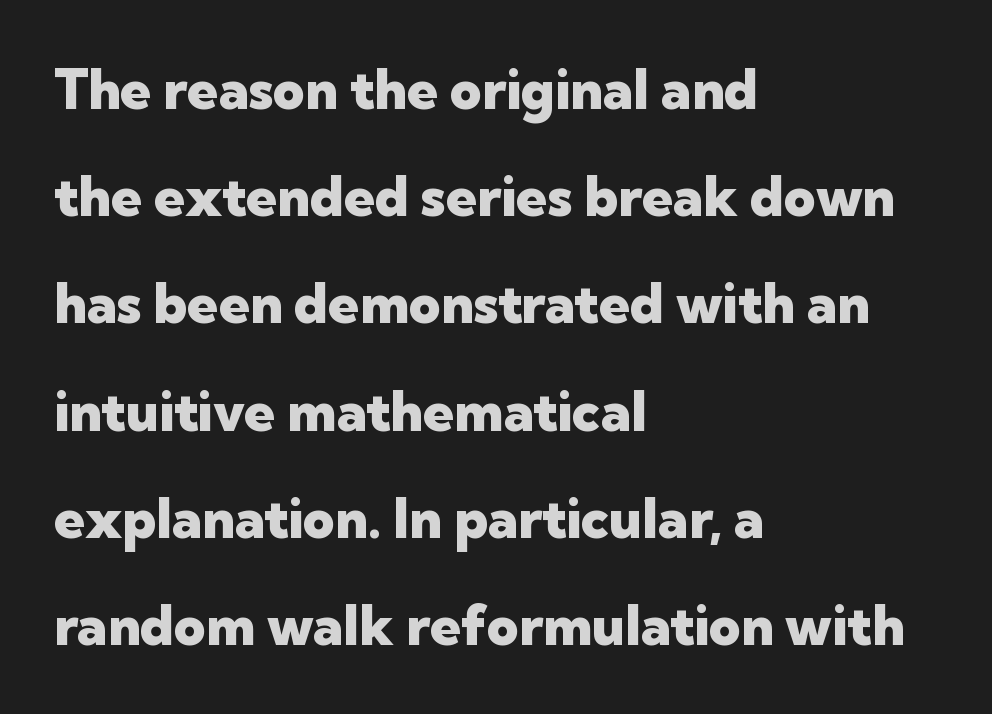
{"serif": "no", "italic": "no", "bold": "yes", "weight": "heavy", "width": "normal", "stroke_contrast": "low", "x_height": "medium", "monospaced": "no", "underline": "no", "align": "left", "line_spacing": "loose", "line_spacing_ratio": 1.95, "letter_spacing": "normal", "letter_spacing_em": 0.0, "glyph_px": 55}
